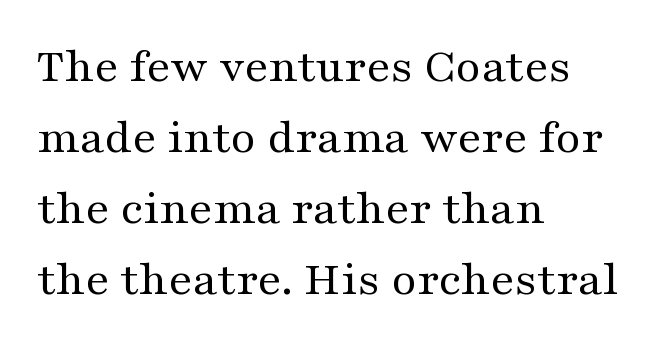
Just letters on the line, the space beneath them empty. Weight: in the light-to-regular range. Classification — serif. The font's upright variant was chosen for this text.
